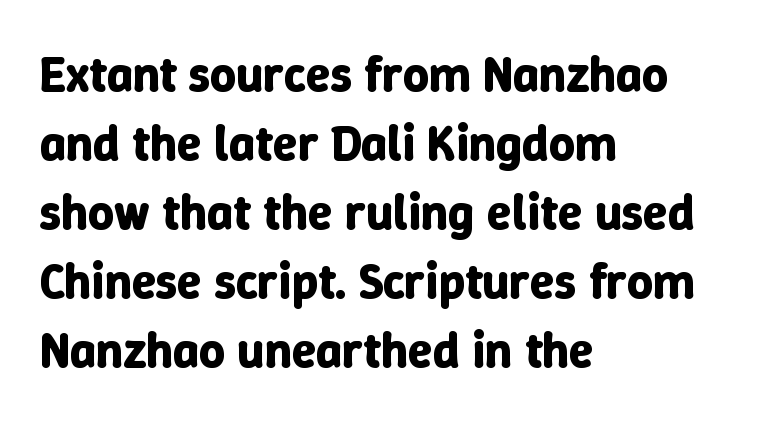
The image shows 50 px bold type, upright; set left-aligned, normal line spacing (1.38x), normal letter spacing, not underlined; low stroke contrast and a medium x-height.
